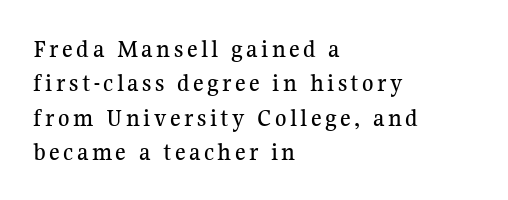
The image shows 26 px text type, upright; set left-aligned, normal line spacing (1.32x), not underlined.
